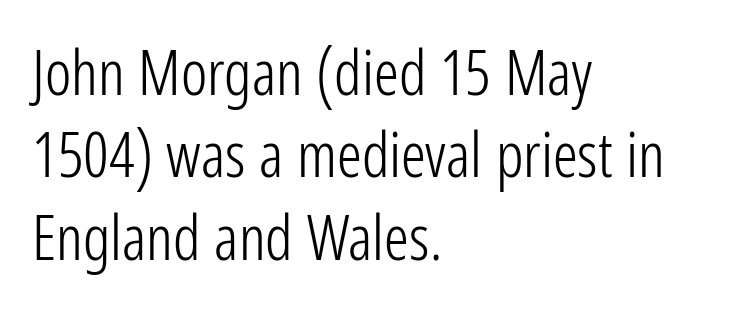
The image shows 62 px light, condensed sans-serif type, upright; set left-aligned, normal line spacing (1.33x), normal letter spacing, not underlined; low stroke contrast and a medium x-height.
